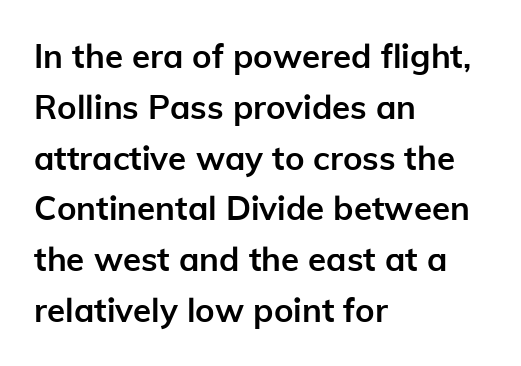
{"serif": "no", "italic": "no", "bold": "yes", "weight": "semibold", "width": "normal", "stroke_contrast": "low", "x_height": "medium", "monospaced": "no", "underline": "no", "align": "left", "line_spacing": "normal", "line_spacing_ratio": 1.54, "letter_spacing": "normal", "letter_spacing_em": 0.0, "glyph_px": 33}
